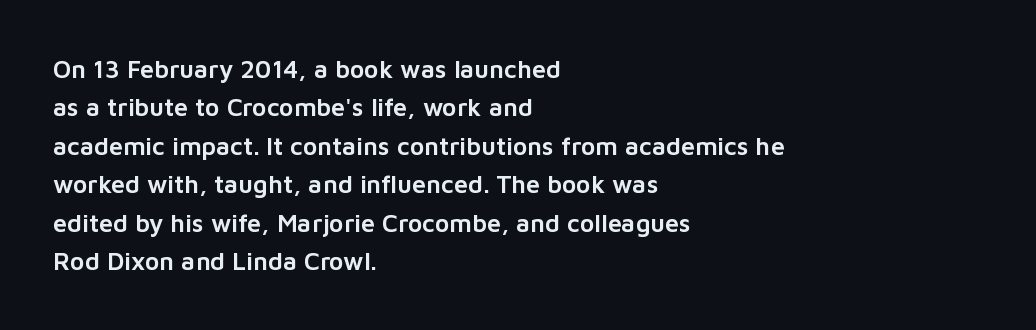
These lines stack with their left ends in a neat column. This is the regular roman posture of the typeface. Leading matches the norm, producing a regular column. No extra tracking has been applied to these lines. Type without underlining.
